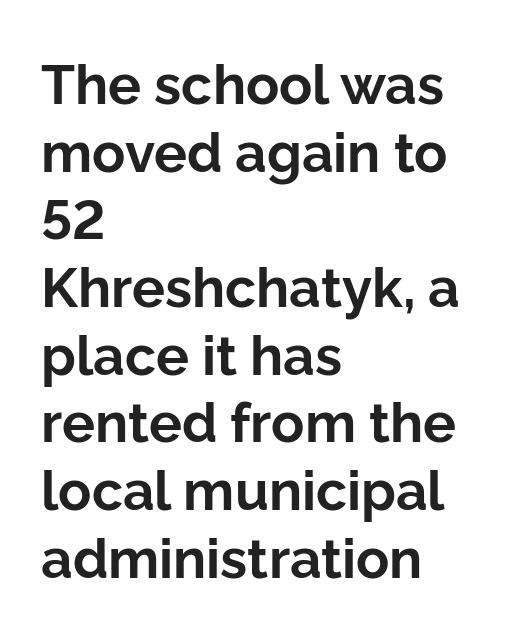
{"serif": "no", "italic": "no", "bold": "yes", "weight": "bold", "width": "normal", "stroke_contrast": "low", "x_height": "medium", "monospaced": "no", "underline": "no", "align": "left", "line_spacing_ratio": 1.23, "letter_spacing": "normal", "letter_spacing_em": 0.0, "glyph_px": 55}
